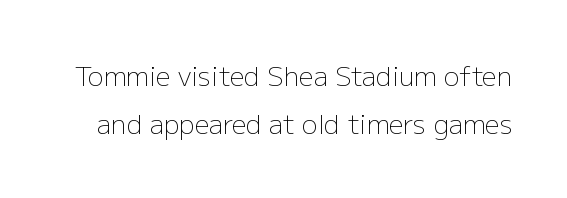
Q: Is the text bold? A: No.
Q: Is the text italic (slanted)? A: No, it is upright.
Q: Is the text underlined? A: No.
Q: Is the spacing between letters normal or unusually wide? A: Normal.
